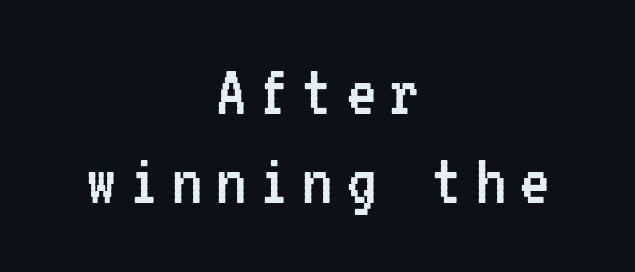
Both edges are ragged and mirror each other, which tells us the setting is centered. If you drew a line through each stem, it would be perfectly vertical. Classification — sans serif. No word sits above an underline. The rendering uses typewriter-style spacing with identical character cells.
